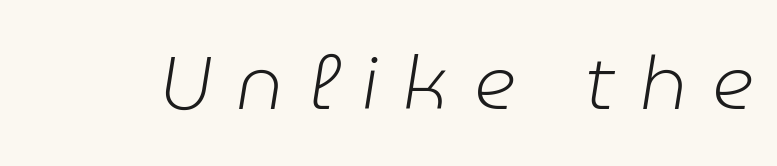
The image shows 75 px light type, italic (leaning right); set unusually wide letter spacing (+0.33 em), not underlined; low stroke contrast and a medium x-height.
